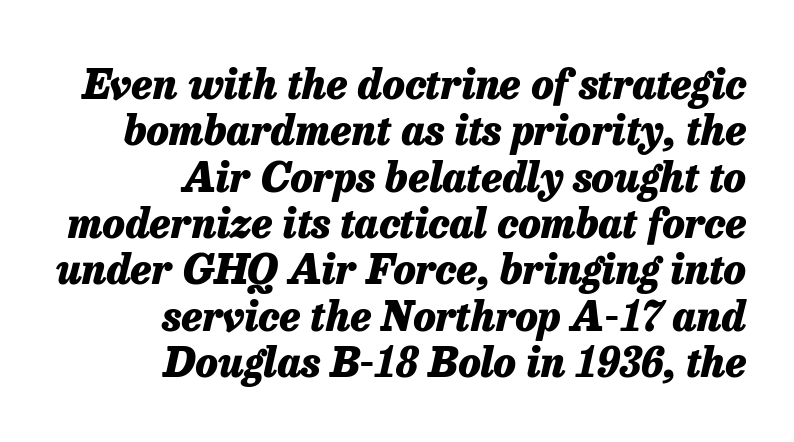
The strokes are fattened all the way to bold. Unmarked baselines from the first word to the last. Short note: letters normally spaced. Quick note: italic. The lines are quadded right. Cramped leading.
